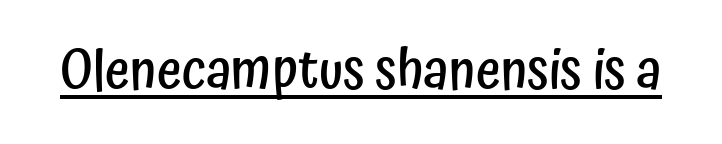
A typesetter would call this proportional, since set widths differ per character. The face used here appears with an underline applied. Is the letter spacing exaggerated? No — it looks like the ordinary default. The lettering stays uniformly vertical, giving the passage a roman look.
